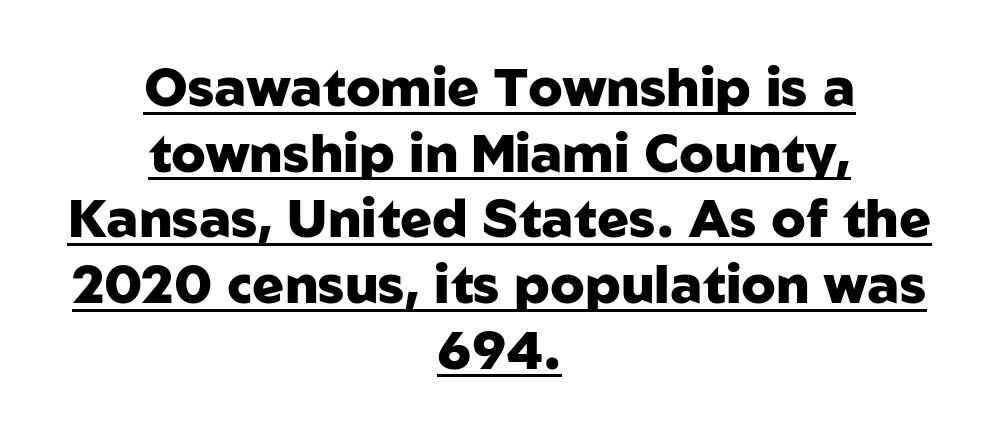
This sample carries an underscore along the baseline area. A dark, heavy texture on the line: the type is bold. The letters stand upright; this is a roman face. These lines are centered, leaving both edges ragged.
